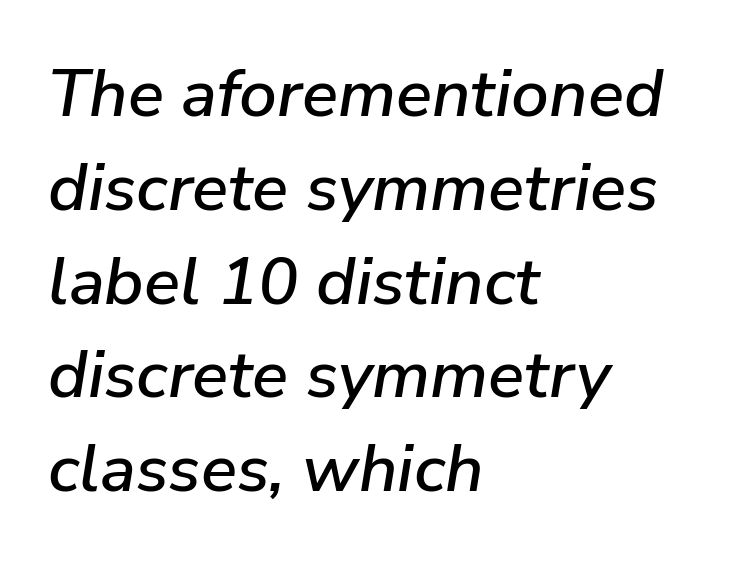
Q: Is the text italic (slanted)? A: Yes, it leans right by about 9 degrees.
Q: Is the text underlined? A: No.
Q: How is the paragraph aligned? A: Left-aligned.
Q: Is the spacing between letters normal or unusually wide? A: Normal.
Q: Is the spacing between lines tight, normal or loose? A: Normal.
Q: Width (condensed, normal, or wide)? A: Normal.
Q: Stroke contrast? A: Low.
Q: x-height? A: Medium.
Q: Monospaced? A: No.
